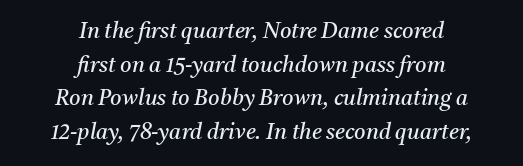
Each word holds together tightly as a unit, with standard inter-letter gaps. The specimen omits any rule beneath the text block's lines. Neither beginnings nor endings align; midpoints do. These lines sit exactly where default settings would place them. The font is comparable to plain body text, perhaps lighter.
